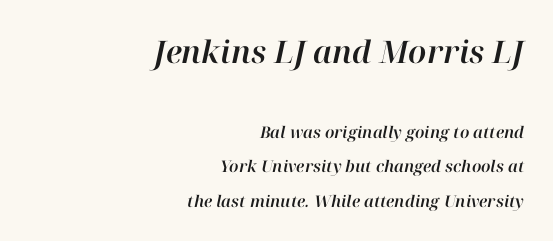
Q: Is the text italic (slanted)? A: Yes, it leans right by about 12 degrees.
Q: Is the text underlined? A: No.
Q: How is the paragraph aligned? A: Right-aligned.
Q: Is the spacing between letters normal or unusually wide? A: Normal.
Q: Is the spacing between lines tight, normal or loose? A: Loose.
Q: Which block of text is set in a larger size, the first (top) or the second (bottom)? A: The first (top) one.
Q: Width (condensed, normal, or wide)? A: Normal.
Q: Stroke contrast? A: High.
Q: x-height? A: Medium.
Q: Monospaced? A: No.
